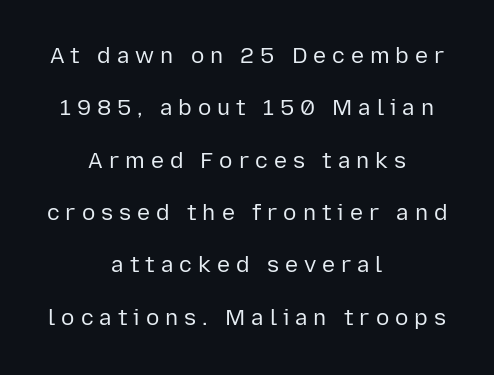
{"italic": "no", "bold": "no", "underline": "no", "align": "center", "line_spacing": "loose", "line_spacing_ratio": 2.38, "letter_spacing": "wide", "letter_spacing_em": 0.27, "glyph_px": 22}
